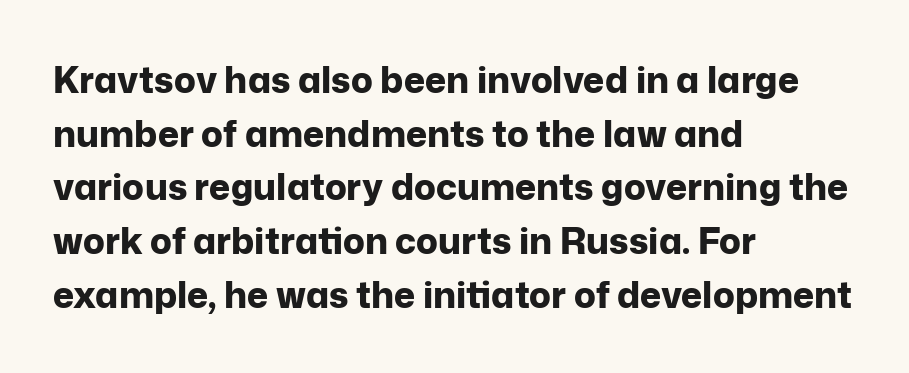
Compared with typical paragraphs, the rows here are spaced about the same. It's the straight-up-and-down kind of type. Each letter's strokes conclude bluntly, with no projecting serifs. Inter-character spacing is left at the font's built-in metrics.
